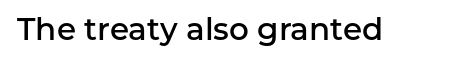
The space directly below the letters is spotless. The letters advance in unequal steps, a hallmark of proportional type. Look at the stroke-to-counter ratio: somewhat heavy, a semibold. Glyph-to-glyph distance matches everyday printed text.
